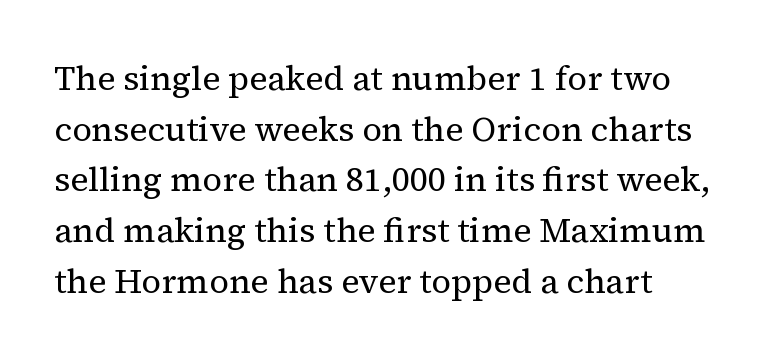
The image shows 34 px regular-weight serif type, upright; set left-aligned, normal line spacing (1.49x), normal letter spacing, not underlined; medium stroke contrast and a medium x-height.
